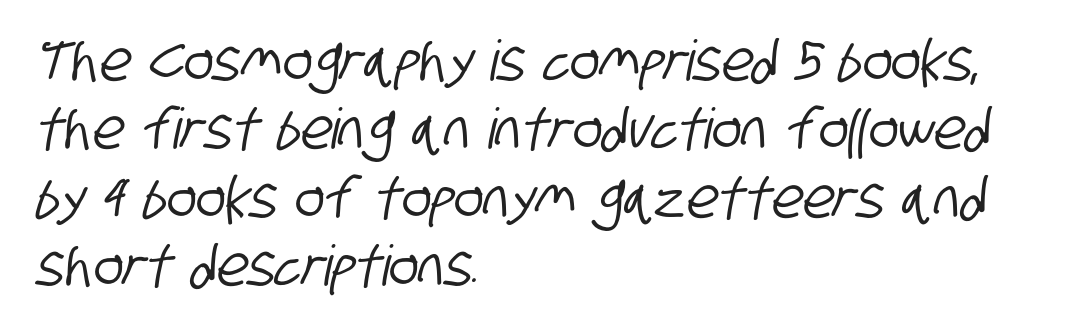
{"serif": "no", "width": "condensed", "stroke_contrast": "low", "x_height": "large", "monospaced": "no", "underline": "no", "align": "left", "line_spacing_ratio": 1.22, "letter_spacing": "normal", "letter_spacing_em": 0.0, "glyph_px": 56}
